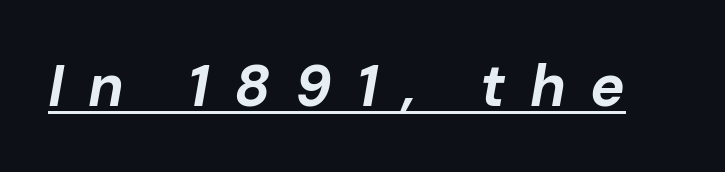
Q: Is the text bold? A: Yes.
Q: Is the text italic (slanted)? A: Yes, it leans right by about 10 degrees.
Q: Is the text underlined? A: Yes.
Q: Is the spacing between letters normal or unusually wide? A: Unusually wide.
Q: Width (condensed, normal, or wide)? A: Normal.
Q: Stroke contrast? A: Low.
Q: x-height? A: Medium.
Q: Monospaced? A: No.
